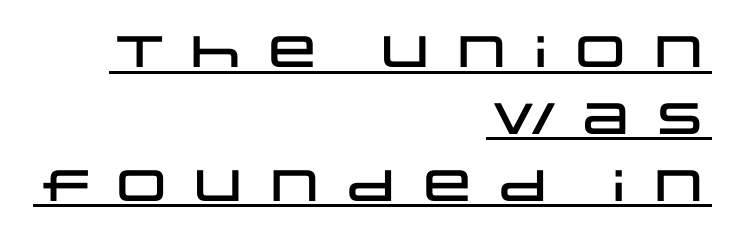
Horizontal bands of white between lines are of average thickness. Italic? Not at all — the glyphs are vertical. In terms of letterform style, serifs are entirely absent. Looks like someone drew a line under every word here. Line endings align vertically; line beginnings do not. Short note: letters widely spaced.
